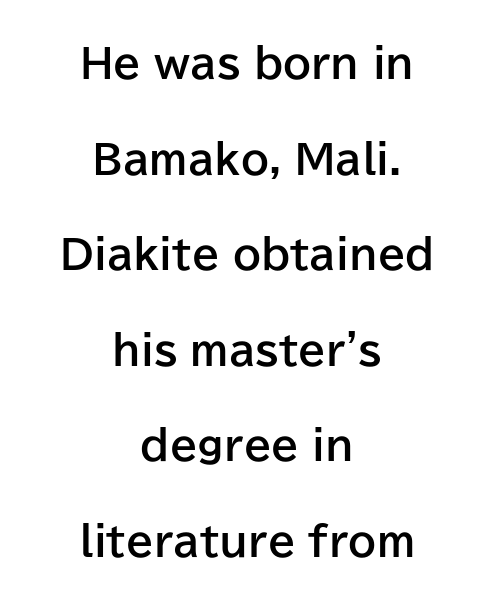
The image shows 40 px bold sans-serif type, upright; set centered, loose line spacing (2.39x), normal letter spacing, not underlined; low stroke contrast and a medium x-height.
